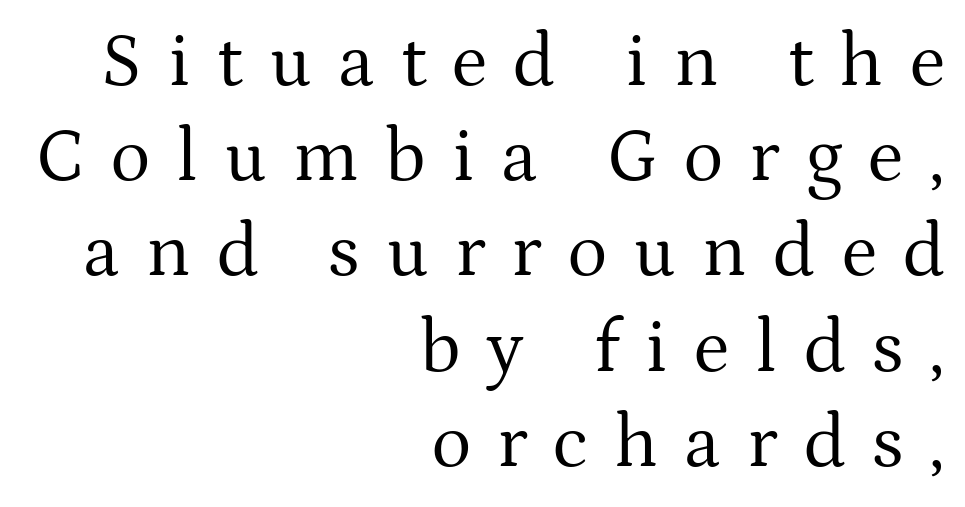
The image shows 75 px regular-weight serif type, upright; set right-aligned, normal line spacing (1.27x), unusually wide letter spacing (+0.35 em), not underlined; medium stroke contrast and a medium x-height.
